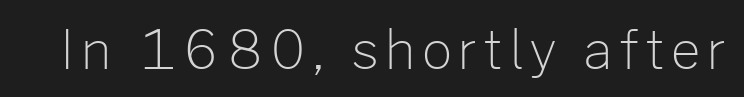
The image shows 53 px light sans-serif type, upright; set not underlined; low stroke contrast and a medium x-height.
